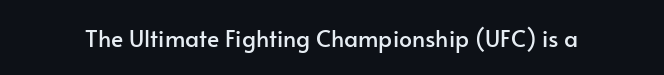
The image shows 23 px text type, upright; set normal letter spacing, not underlined.
